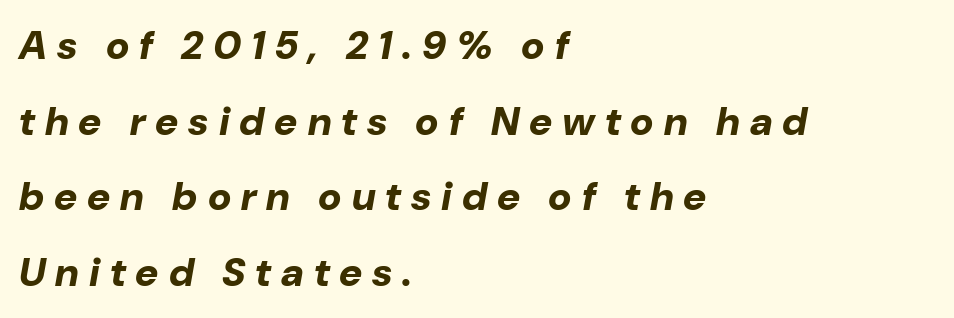
Is the block centered? No — it sits flush against the left margin. A dark, heavy texture on the line: the type is bold. A bare baseline throughout the passage. Characters are canted at an angle relative to the baseline's perpendicular. Spacing verdict: proportional, widths tailored to each character. These lines have a slow, spaced-out rhythm from letter to letter.
